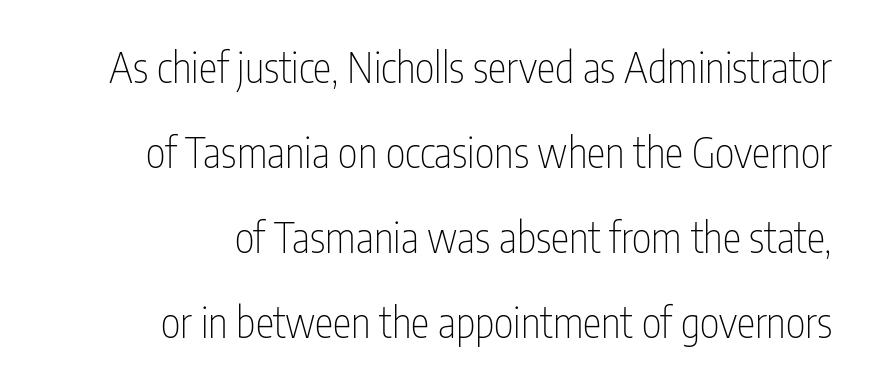
The image shows 42 px thin, condensed sans-serif type, upright; set right-aligned, loose line spacing (2.02x), normal letter spacing, not underlined; low stroke contrast and a medium x-height.
